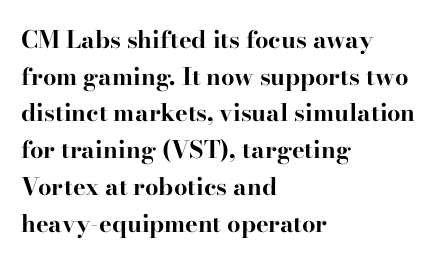
The image shows 24 px bold type, upright; set left-aligned, normal line spacing (1.53x), normal letter spacing, not underlined.
